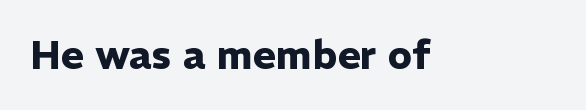
The image shows 39 px heavy sans-serif type, upright; set normal letter spacing, not underlined; low stroke contrast and a medium x-height.
